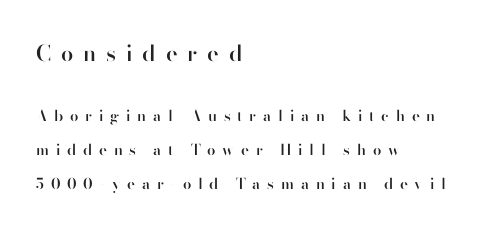
The type sits square on the baseline with zero lean. Just letters on the line, the space beneath them empty. Inter-character spacing is expanded well beyond the font's built-in metrics. Whoever set this made the first block the dominant, larger element.
